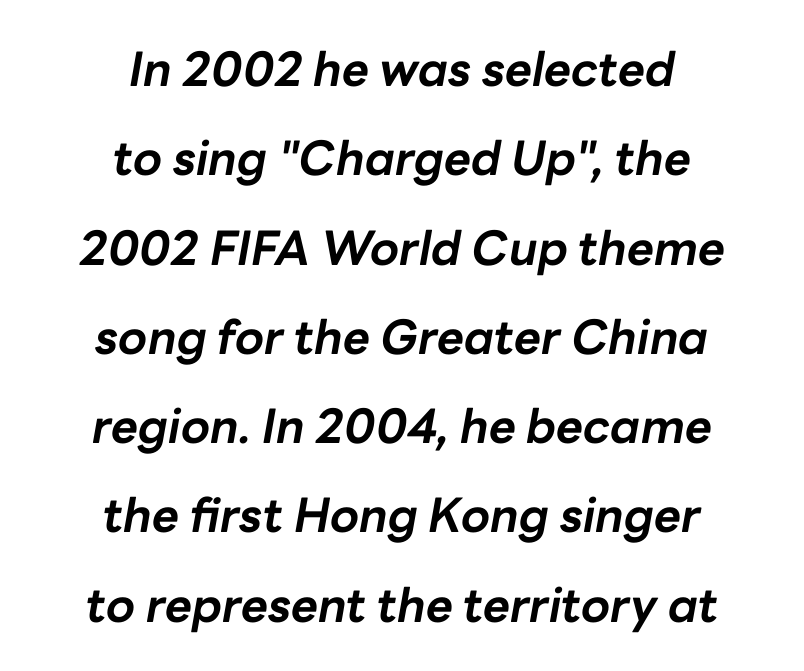
{"italic": "yes", "lean": "right", "slant_degrees": 10, "bold": "yes", "weight": "bold", "width": "normal", "stroke_contrast": "low", "x_height": "medium", "monospaced": "no", "underline": "no", "align": "center", "line_spacing": "loose", "line_spacing_ratio": 1.9, "letter_spacing": "normal", "letter_spacing_em": 0.0, "glyph_px": 47}
